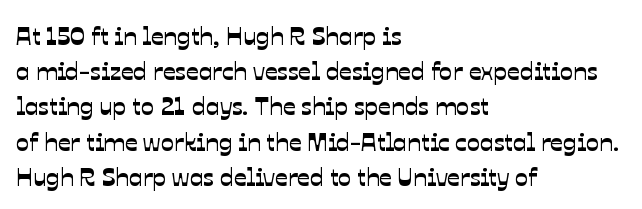
Notice how the passage keeps a crisp vertical edge on the left only. Glance below the letters and you will spot only blank space. Letter spacing: default. One glance says typical: line gaps are just what's usual.
